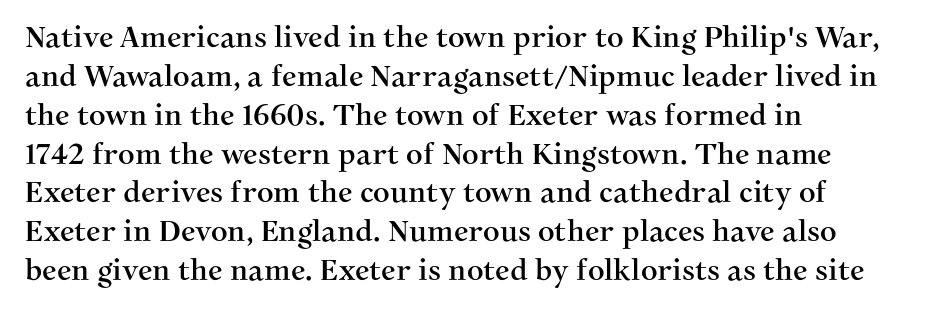
Q: Is the text italic (slanted)? A: No, it is upright.
Q: Is the typeface a serif or a sans-serif typeface? A: Serif.
Q: Is the text underlined? A: No.
Q: How is the paragraph aligned? A: Left-aligned.
Q: Is the spacing between letters normal or unusually wide? A: Normal.
Q: Is the spacing between lines tight, normal or loose? A: Normal.
Q: Width (condensed, normal, or wide)? A: Normal.
Q: Stroke contrast? A: Medium.
Q: x-height? A: Medium.
Q: Monospaced? A: No.
